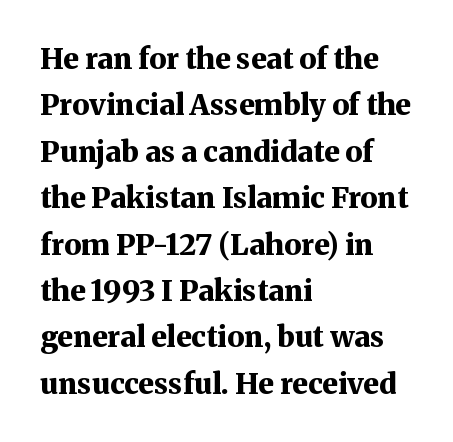
The rag falls on the right side of this text block. You can tell it's not italic because the verticals are truly vertical. Caption: standard tracking, unaltered. Regular leading. The type family on display is of the serif kind.
